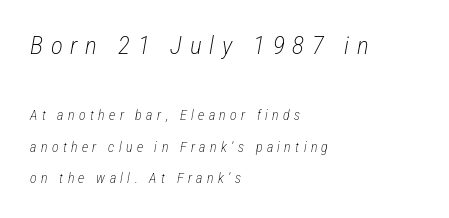
All the whitespace from short lines collects on the right. You could only call the tracking loose — the letters float apart. Interline gaps are noticeably wide in this sample. Unmarked baselines from the first word to the last. Letters have the restrained weight of plain body copy at most. Caption: upper text group enlarged, lower text group reduced.
